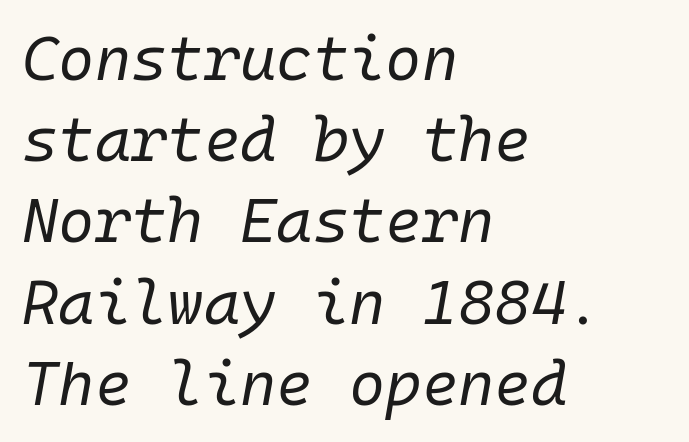
The image shows 62 px regular-weight type, italic (leaning right), monospaced; set left-aligned, normal line spacing (1.31x), normal letter spacing, not underlined; low stroke contrast and a medium x-height.
